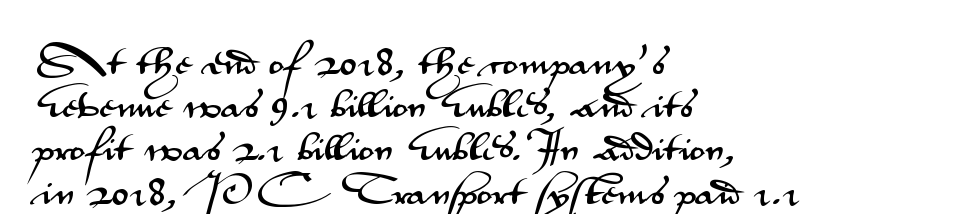
The image shows 32 px wide sans-serif type; set left-aligned, normal line spacing (1.35x), normal letter spacing, not underlined; medium stroke contrast and a small x-height.
